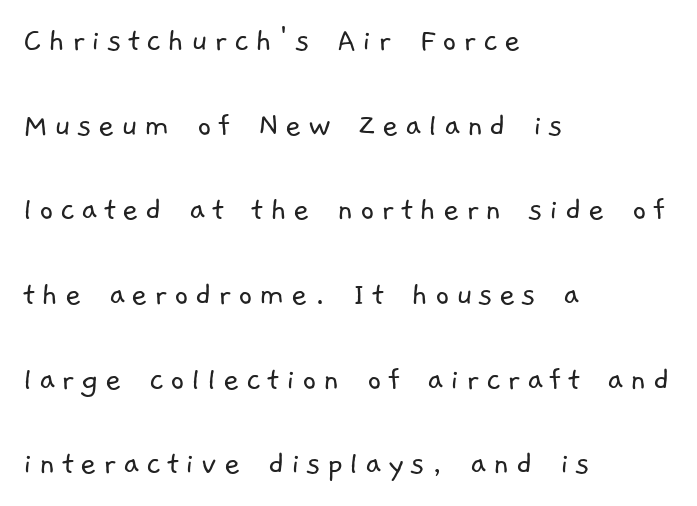
{"serif": "no", "bold": "no", "weight": "light", "width": "normal", "stroke_contrast": "low", "x_height": "medium", "monospaced": "no", "underline": "no", "align": "left", "line_spacing": "loose", "line_spacing_ratio": 2.42, "glyph_px": 35}
